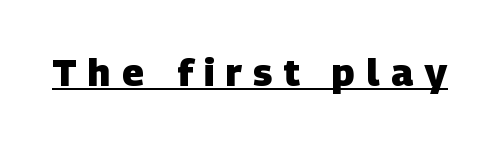
The image shows 38 px heavy sans-serif type; set unusually wide letter spacing (+0.3 em), underlined; low stroke contrast and a large x-height.
